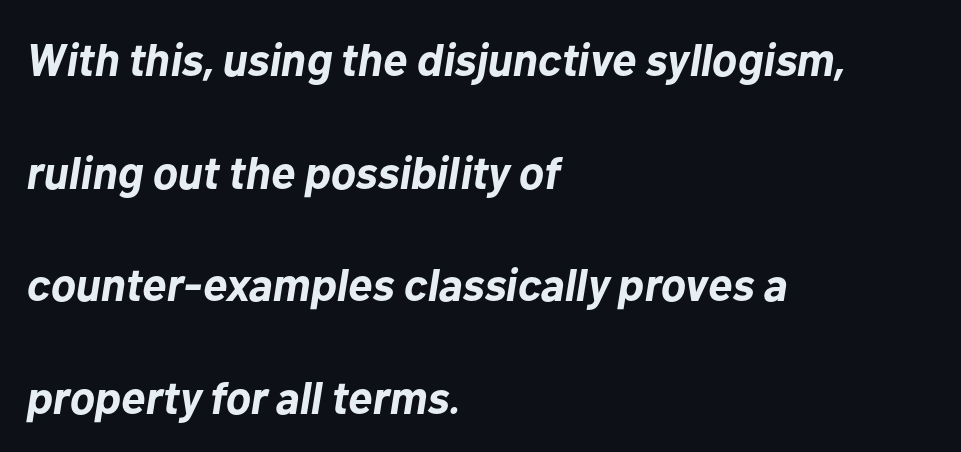
Q: Is the text bold? A: Yes.
Q: Is the text italic (slanted)? A: Yes, it leans right by about 10 degrees.
Q: Is the text underlined? A: No.
Q: How is the paragraph aligned? A: Left-aligned.
Q: Is the spacing between letters normal or unusually wide? A: Normal.
Q: Is the spacing between lines tight, normal or loose? A: Loose.
Q: Width (condensed, normal, or wide)? A: Normal.
Q: Stroke contrast? A: Low.
Q: x-height? A: Medium.
Q: Monospaced? A: No.
